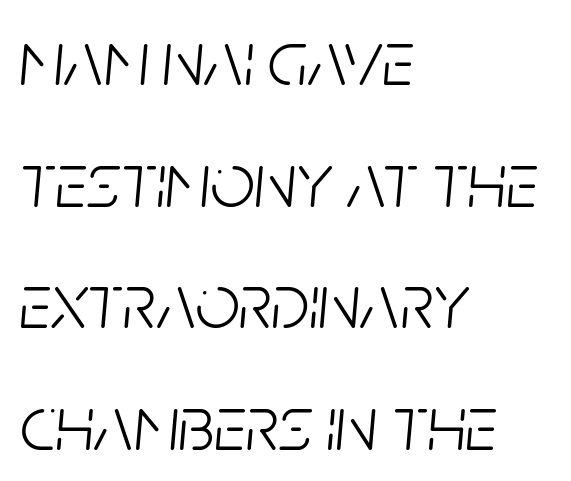
{"italic": "yes", "lean": "right", "slant_degrees": 5, "bold": "no", "weight": "light", "width": "condensed", "stroke_contrast": "low", "x_height": "large", "monospaced": "no", "underline": "no", "align": "left", "line_spacing": "normal", "line_spacing_ratio": 1.56, "letter_spacing": "normal", "letter_spacing_em": 0.0, "glyph_px": 78}
